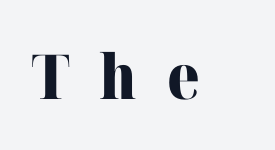
The image shows 62 px heavy serif type, upright; set unusually wide letter spacing (+0.48 em), not underlined; high stroke contrast and a medium x-height.
